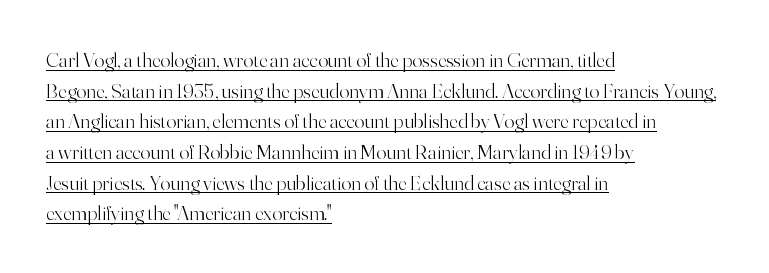
{"italic": "no", "bold": "no", "underline": "yes", "align": "left", "line_spacing": "normal", "line_spacing_ratio": 1.46, "letter_spacing": "normal", "letter_spacing_em": 0.0, "glyph_px": 21}
